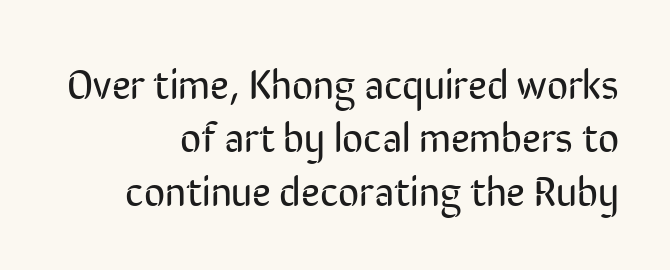
Q: Is the text bold? A: No.
Q: Is the text italic (slanted)? A: No, it is upright.
Q: Is the typeface a serif or a sans-serif typeface? A: Sans-serif.
Q: Is the text underlined? A: No.
Q: How is the paragraph aligned? A: Right-aligned.
Q: Is the spacing between letters normal or unusually wide? A: Normal.
Q: Is the spacing between lines tight, normal or loose? A: Normal.
Q: Width (condensed, normal, or wide)? A: Condensed.
Q: Stroke contrast? A: Low.
Q: x-height? A: Medium.
Q: Monospaced? A: No.
